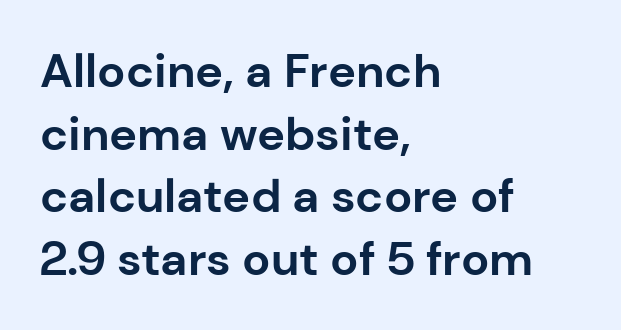
The image shows 47 px bold sans-serif type, upright; set left-aligned, normal line spacing (1.33x), normal letter spacing, not underlined; low stroke contrast and a medium x-height.
